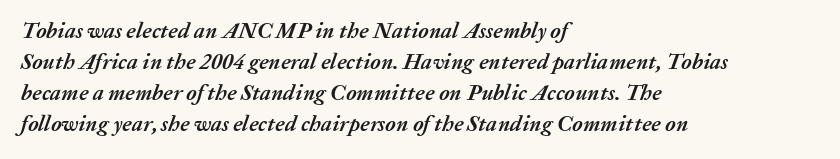
{"italic": "yes", "lean": "right", "slant_degrees": 20, "bold": "yes", "underline": "no", "align": "left", "line_spacing": "normal", "line_spacing_ratio": 1.41, "letter_spacing": "normal", "letter_spacing_em": 0.0, "glyph_px": 22}
